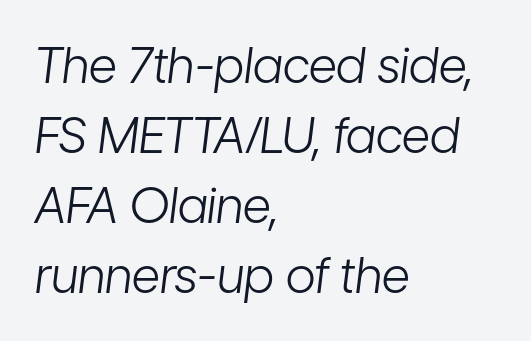
A typesetter would call this proportional, since set widths differ per character. Students, note that the glyphs here touch the page at normal intervals. The space directly below the letters is spotless. The lines sit at an ordinary, default distance from one another. Rendered with sloped, italic letterforms.
